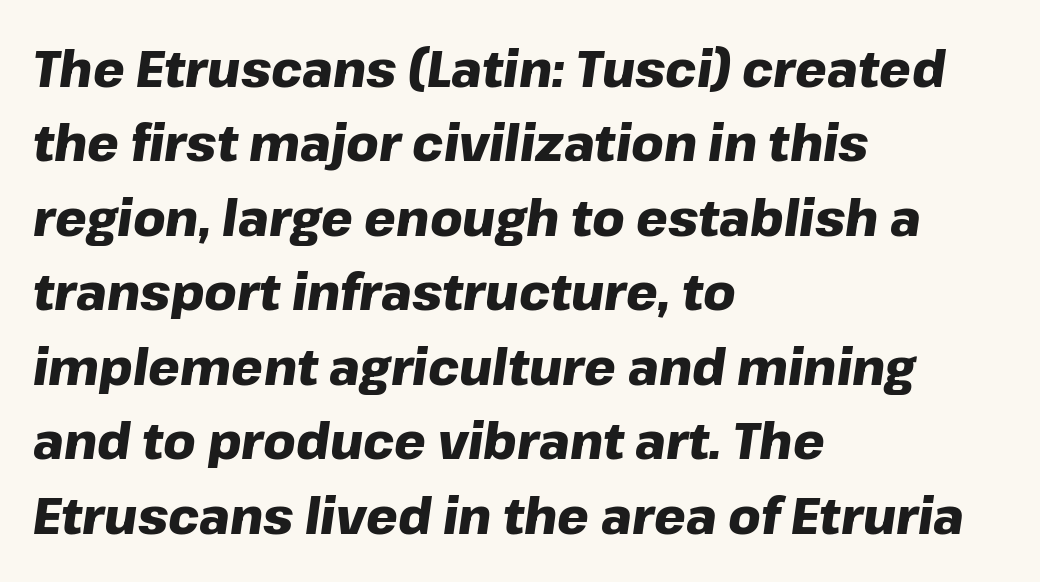
The image shows 50 px heavy type, italic (leaning right); set left-aligned, normal line spacing (1.49x), normal letter spacing, not underlined; low stroke contrast and a medium x-height.
